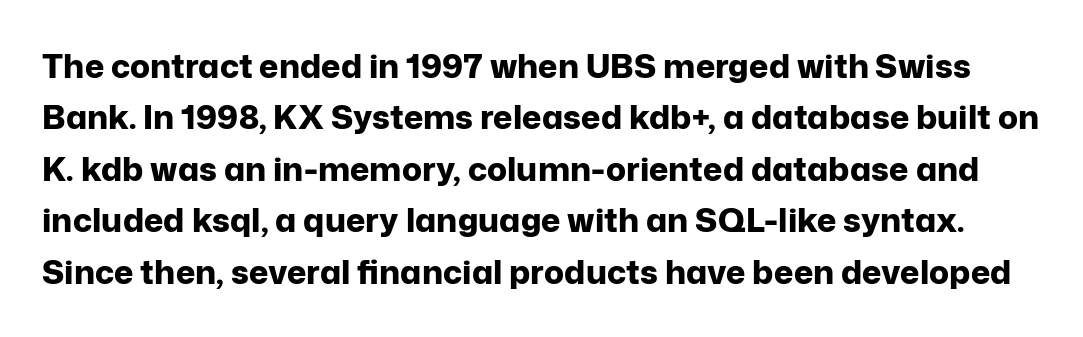
A bare baseline throughout the passage. The leading is moderate, giving the passage an even texture. Every letter is thick-stroked: bold, no question. Note the varied advance widths — an 'i' is clearly narrower than an 'm'. Check where the strokes stop: nothing finishes them off — pure sans. Is there any slant? The stems are plumb.
